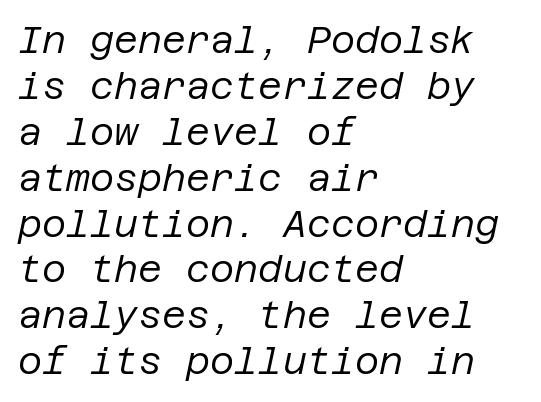
Q: Is the text bold? A: No.
Q: Is the text italic (slanted)? A: Yes, it leans right by about 12 degrees.
Q: Is the text underlined? A: No.
Q: How is the paragraph aligned? A: Left-aligned.
Q: Is the spacing between letters normal or unusually wide? A: Normal.
Q: Width (condensed, normal, or wide)? A: Normal.
Q: Stroke contrast? A: Low.
Q: x-height? A: Large.
